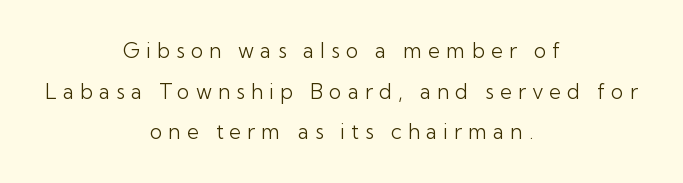
Posture: straight, roman, zero tilt. Tracking here is generous; glyphs stand well apart from one another. Underline: absent. The lines are spread far apart with generous leading. Stems here are at most as thick as an everyday book face.
